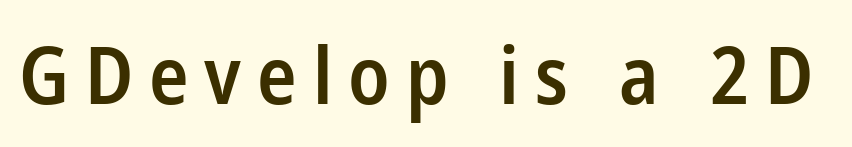
The image shows 79 px semibold, condensed sans-serif type, upright; set unusually wide letter spacing (+0.2 em), not underlined; low stroke contrast and a medium x-height.
